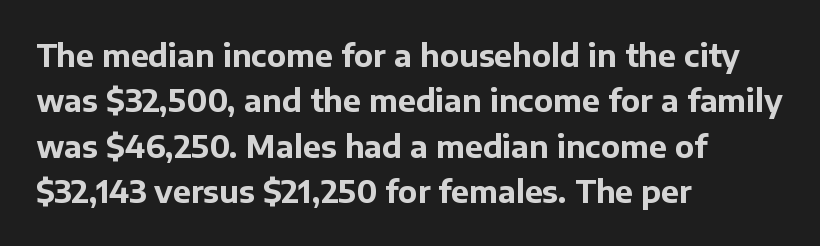
The image shows 30 px bold sans-serif type, upright; set left-aligned, normal line spacing (1.51x), normal letter spacing, not underlined; low stroke contrast and a medium x-height.
